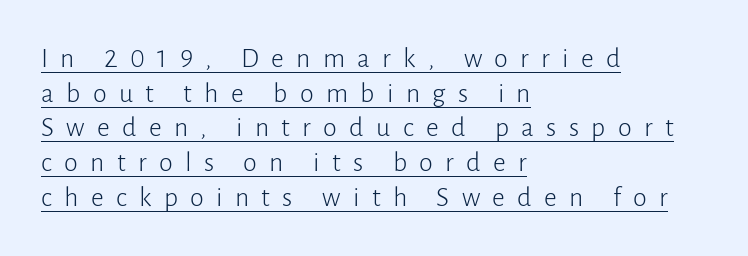
{"serif": "no", "italic": "no", "bold": "no", "weight": "light", "width": "normal", "stroke_contrast": "low", "x_height": "medium", "monospaced": "no", "underline": "yes", "align": "left", "line_spacing_ratio": 1.24, "letter_spacing": "wide", "letter_spacing_em": 0.44, "glyph_px": 28}
